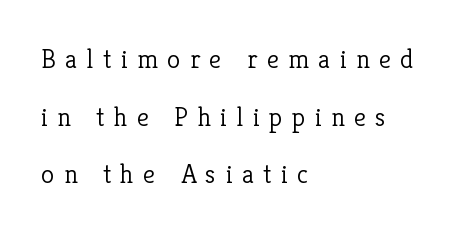
The image shows 27 px text type, upright; set left-aligned, loose line spacing (2.13x), unusually wide letter spacing (+0.35 em), not underlined.
